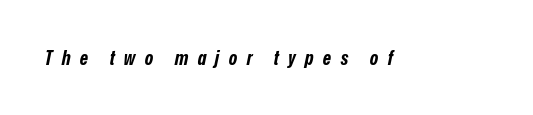
Q: Is the text bold? A: Yes.
Q: Is the text italic (slanted)? A: Yes, it leans right by about 12 degrees.
Q: Is the text underlined? A: No.
Q: Is the spacing between letters normal or unusually wide? A: Unusually wide.
